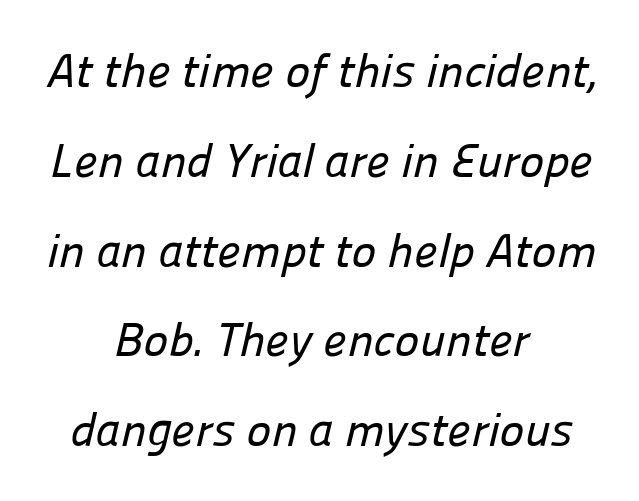
Q: Is the typeface a serif or a sans-serif typeface? A: Sans-serif.
Q: Is the text underlined? A: No.
Q: How is the paragraph aligned? A: Centered.
Q: Is the spacing between letters normal or unusually wide? A: Normal.
Q: Is the spacing between lines tight, normal or loose? A: Loose.
Q: Width (condensed, normal, or wide)? A: Normal.
Q: Stroke contrast? A: Low.
Q: x-height? A: Medium.
Q: Monospaced? A: No.
